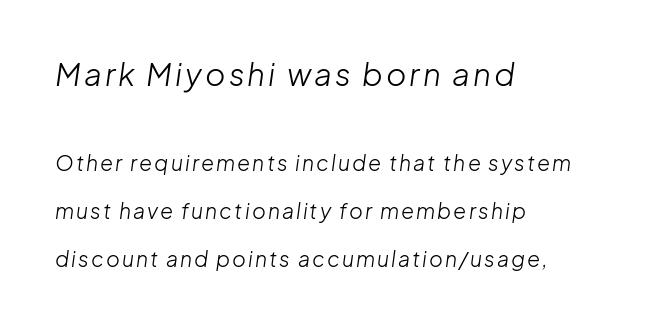
Q: Is the text bold? A: No.
Q: Is the text italic (slanted)? A: Yes, it leans right by about 8 degrees.
Q: Is the text underlined? A: No.
Q: How is the paragraph aligned? A: Left-aligned.
Q: Is the spacing between lines tight, normal or loose? A: Loose.
Q: Which block of text is set in a larger size, the first (top) or the second (bottom)? A: The first (top) one.
Q: Width (condensed, normal, or wide)? A: Normal.
Q: Stroke contrast? A: Low.
Q: x-height? A: Medium.
Q: Monospaced? A: No.
